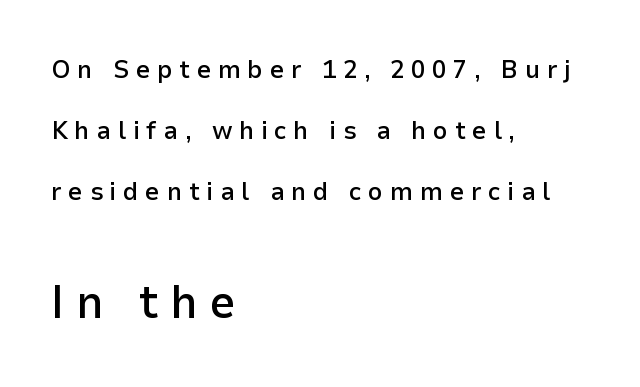
The image shows 46 px semibold sans-serif type, upright; set left-aligned, loose line spacing (2.35x), unusually wide letter spacing (+0.25 em), not underlined; the second (bottom) block is 1.77x larger; low stroke contrast and a medium x-height.
